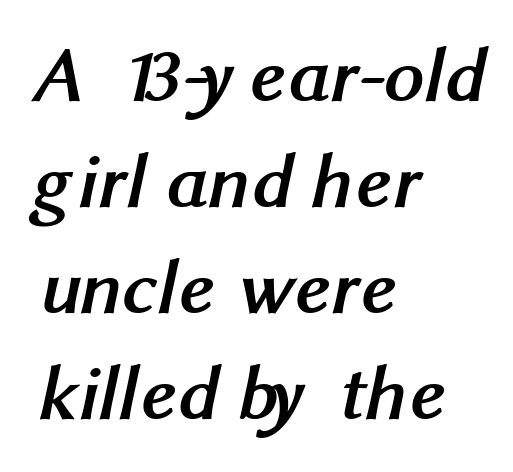
The typeface chosen for these lines omits serifs. The passage shown stacks its lines at a standard gap. A bare baseline throughout the passage. The face used here is proportionally spaced, like ordinary book or web type. How heavy is the stroke? Heavy — this is a bold. Observe the ordinary spacing: letters are neighbours, not strangers.
